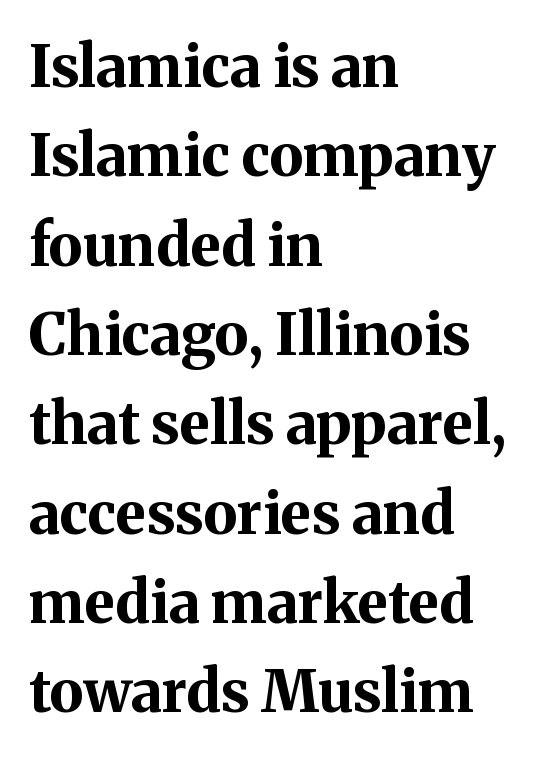
Whoever set this chose a conventional vertical rhythm. This is roman type, the default non-slanted kind. A typesetter would label this face a serif. A classic flush-left, rag-right setting is used for this passage. Compared with an ordinary text face, these strokes are far heavier — a full bold. A bare baseline throughout the passage.
